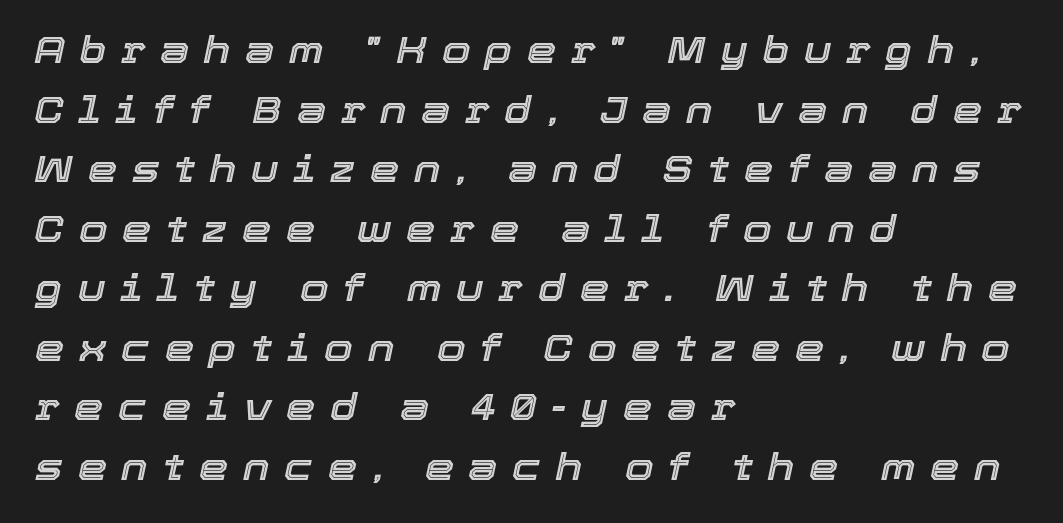
{"italic": "yes", "lean": "right", "slant_degrees": 12, "width": "normal", "x_height": "medium", "monospaced": "no", "underline": "no", "align": "left", "line_spacing": "normal", "line_spacing_ratio": 1.61, "letter_spacing": "wide", "letter_spacing_em": 0.4, "glyph_px": 37}
